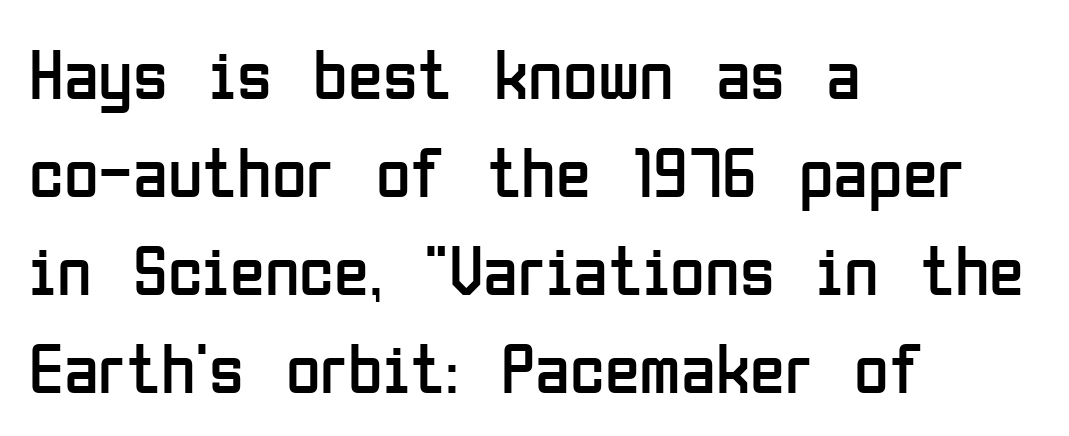
The image shows 71 px regular-weight, condensed sans-serif type, upright; set left-aligned, normal line spacing (1.38x), normal letter spacing, not underlined; low stroke contrast and a medium x-height.
